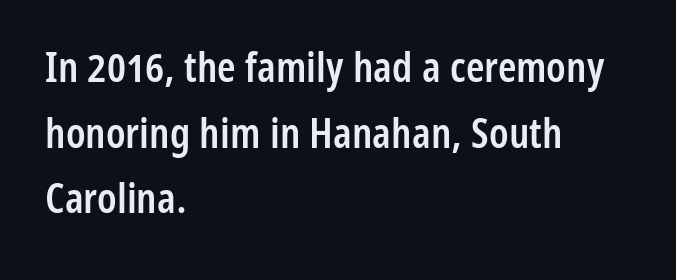
Q: Is the text bold? A: Semi-bold.
Q: Is the text italic (slanted)? A: No, it is upright.
Q: Is the typeface a serif or a sans-serif typeface? A: Sans-serif.
Q: Is the text underlined? A: No.
Q: How is the paragraph aligned? A: Left-aligned.
Q: Is the spacing between letters normal or unusually wide? A: Normal.
Q: Is the spacing between lines tight, normal or loose? A: Normal.
Q: Width (condensed, normal, or wide)? A: Condensed.
Q: Stroke contrast? A: Low.
Q: x-height? A: Medium.
Q: Monospaced? A: No.
